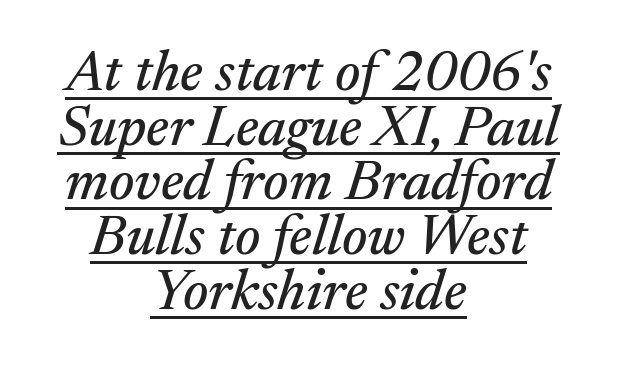
The image shows 57 px serif type, italic (leaning right); set centered, tight line spacing (0.96x), normal letter spacing, underlined; medium stroke contrast and a medium x-height.
